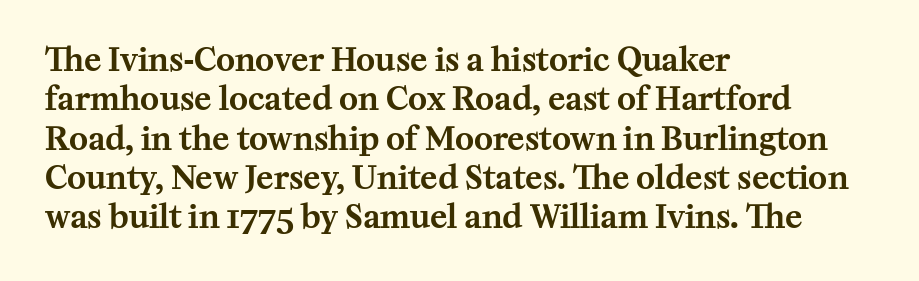
Q: Is the text italic (slanted)? A: No, it is upright.
Q: Is the typeface a serif or a sans-serif typeface? A: Serif.
Q: Is the text underlined? A: No.
Q: How is the paragraph aligned? A: Left-aligned.
Q: Is the spacing between letters normal or unusually wide? A: Normal.
Q: Width (condensed, normal, or wide)? A: Normal.
Q: Stroke contrast? A: Medium.
Q: x-height? A: Medium.
Q: Monospaced? A: No.
